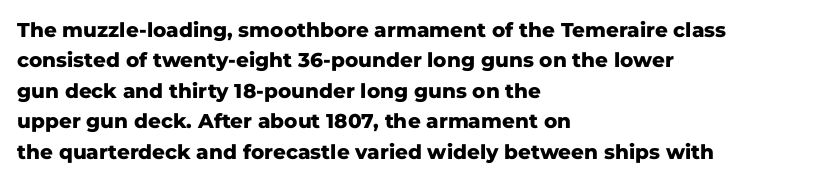
Heavy, bold letterforms. The rendering anchors every line to the left-hand side. The line-height multiplier appears to be the usual default. Style check: upright. There is no visible air inserted between adjacent glyphs. Descenders hang freely into open space.
